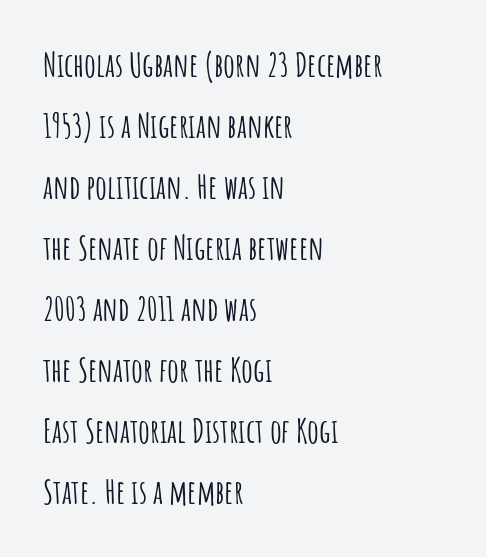
{"serif": "no", "italic": "no", "width": "condensed", "stroke_contrast": "low", "x_height": "large", "monospaced": "no", "underline": "no", "align": "left", "line_spacing_ratio": 1.85, "letter_spacing": "normal", "letter_spacing_em": 0.0, "glyph_px": 33}
